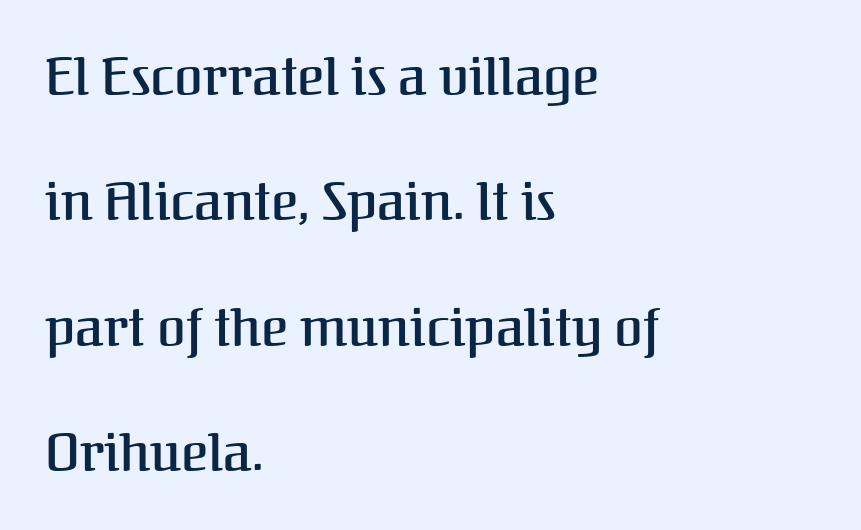
Q: Is the text bold? A: Semi-bold.
Q: Is the text italic (slanted)? A: No, it is upright.
Q: Is the typeface a serif or a sans-serif typeface? A: Serif.
Q: Is the text underlined? A: No.
Q: How is the paragraph aligned? A: Left-aligned.
Q: Is the spacing between letters normal or unusually wide? A: Normal.
Q: Is the spacing between lines tight, normal or loose? A: Loose.
Q: Width (condensed, normal, or wide)? A: Normal.
Q: Stroke contrast? A: Medium.
Q: x-height? A: Medium.
Q: Monospaced? A: No.
